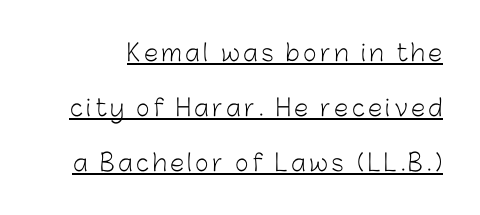
{"italic": "no", "bold": "no", "underline": "yes", "line_spacing": "loose", "line_spacing_ratio": 2.39, "glyph_px": 23}
